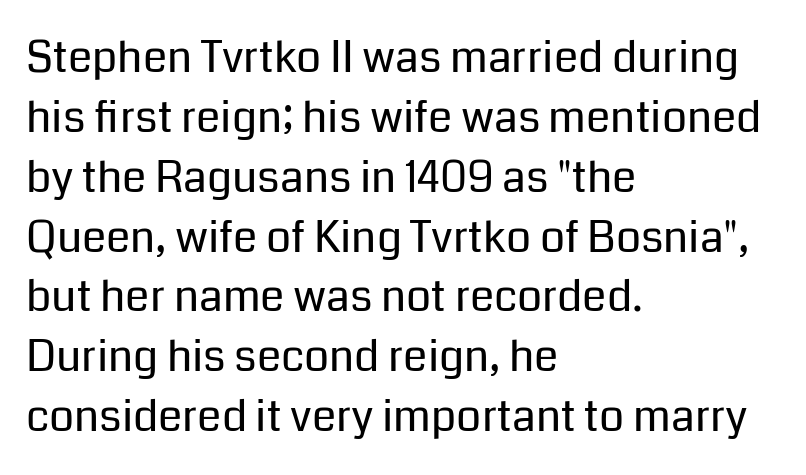
The image shows 44 px regular-weight sans-serif type, upright; set left-aligned, normal line spacing (1.36x), normal letter spacing, not underlined; low stroke contrast and a medium x-height.
